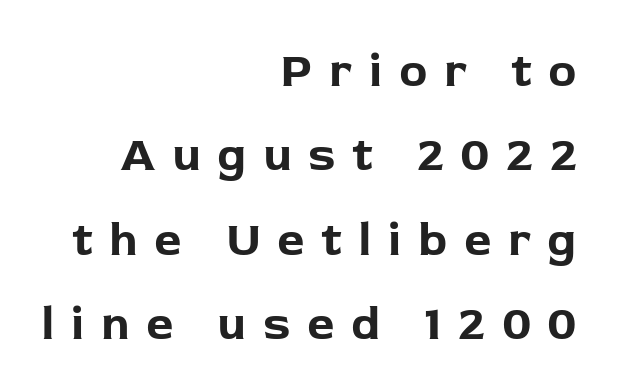
Is this a sans? Yes — the strokes have no serifs. Letter spacing: wide. Do the characters align in a grid? No, the font is proportional. Weight check: bold — yes, fully. Each row of text sits above clean, open space.
